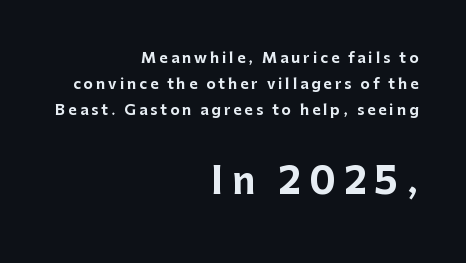
No feet cap the strokes, marking this as sans-serif type. This rendering features lettering with no underline. Type size steps up from the first block to the second. Each glyph is drawn with heavy, bold strokes. The typesetter chose a ragged-left arrangement here. Character widths vary here, with narrow letters taking less room than wide ones.
